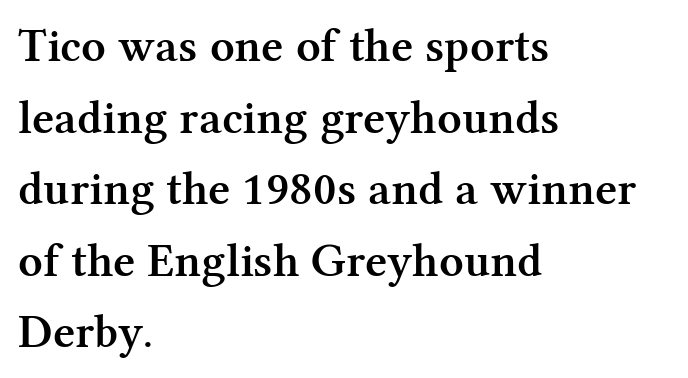
{"serif": "yes", "italic": "no", "bold": "semi", "weight": "semibold", "width": "normal", "stroke_contrast": "medium", "x_height": "medium", "monospaced": "no", "underline": "no", "align": "left", "line_spacing": "normal", "line_spacing_ratio": 1.49, "letter_spacing": "normal", "letter_spacing_em": 0.0, "glyph_px": 48}
